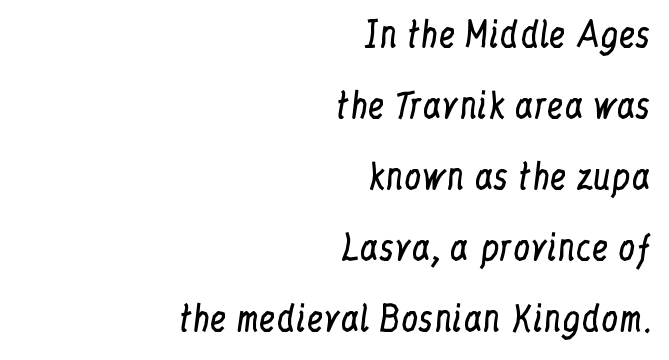
The gap between lines stays unmarked. Is there much room between lines? Yes — plenty of vertical air separates them. The rendering anchors every line to the right-hand side. The horizontal fit of the characters is conventional and even.
